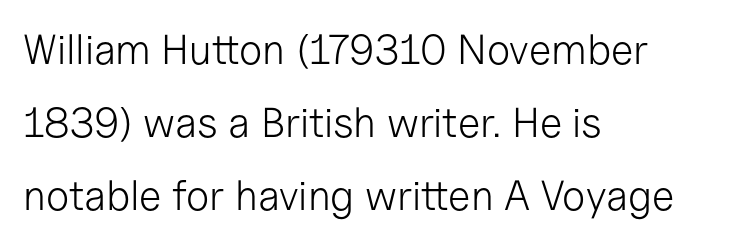
No extra tracking has been applied to these lines. Caption: multi-line text, flush left, ragged right. Classification — sans serif. No heavy texture on the line: the type isn't bold. The letters advance in unequal steps, a hallmark of proportional type. Beneath every word, the page is bare.
